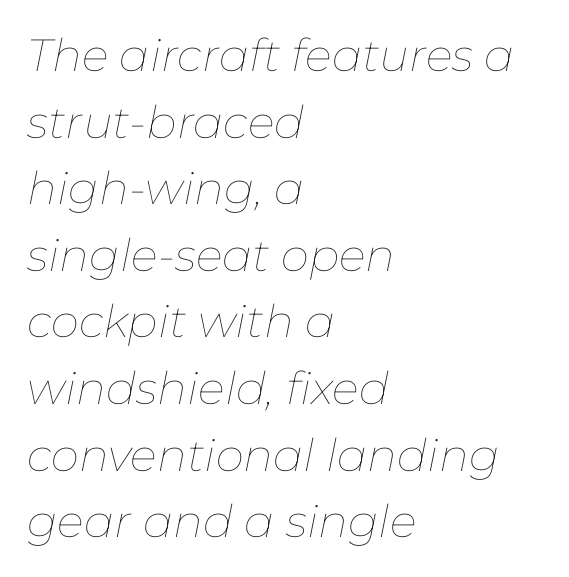
The text carries the slant typical of an italic or oblique font. These lines sit exactly where default settings would place them. The lines in this sample share a left origin and differ only in where they stop. Think of a printed novel: that variable character pitch is what you see here. The cut favours lightness, reaching ordinary text weight at its darkest. Honestly, the letter spacing is just normal — you wouldn't notice it.
